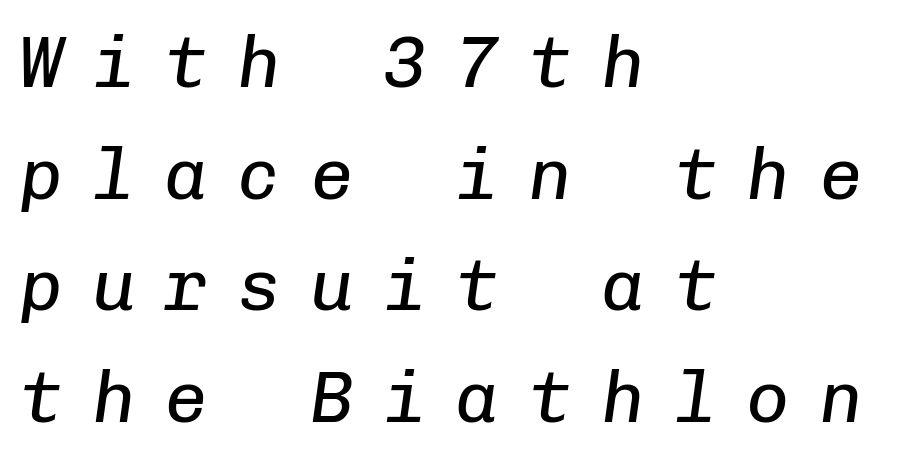
{"italic": "yes", "lean": "right", "slant_degrees": 8, "bold": "no", "weight": "regular", "width": "normal", "stroke_contrast": "low", "x_height": "medium", "monospaced": "yes", "underline": "no", "align": "left", "line_spacing": "normal", "line_spacing_ratio": 1.55, "letter_spacing": "wide", "letter_spacing_em": 0.41, "glyph_px": 72}
